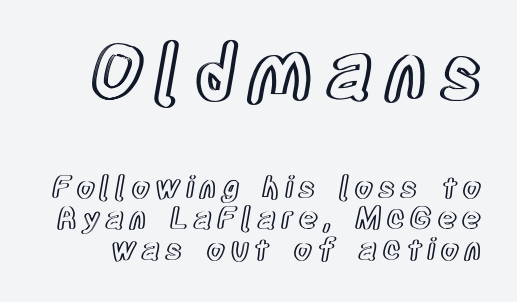
If you measured baseline to baseline, you'd find a short distance. Quick note: underline off. Which chunk is bigger? The first one — the top block dwarfs the bottom.
